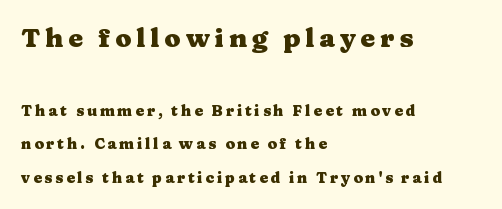
{"italic": "no", "bold": "yes", "underline": "no", "align": "left", "line_spacing": "loose", "line_spacing_ratio": 2.26, "larger_block": "first", "size_ratio": 1.73, "glyph_px": 26}
